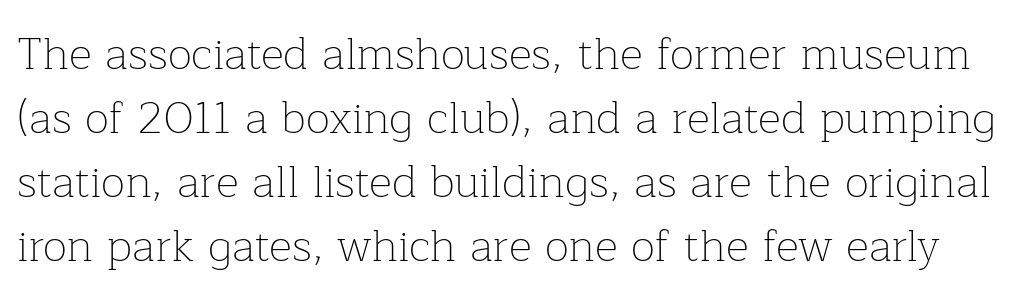
The image shows 45 px thin serif type, upright; set normal line spacing (1.42x), normal letter spacing, not underlined; low stroke contrast and a medium x-height.
